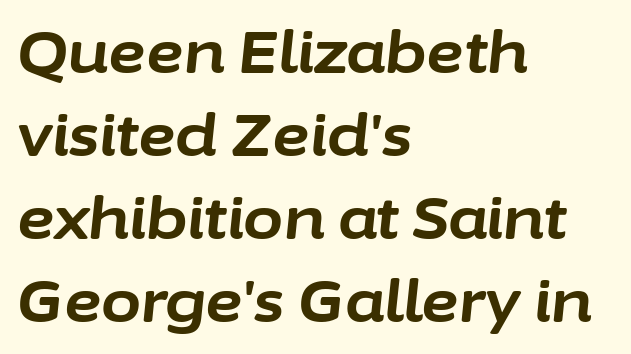
{"italic": "yes", "lean": "right", "slant_degrees": 6, "bold": "yes", "weight": "bold", "width": "normal", "stroke_contrast": "low", "x_height": "medium", "monospaced": "no", "underline": "no", "align": "left", "line_spacing": "normal", "line_spacing_ratio": 1.43, "letter_spacing": "normal", "letter_spacing_em": 0.0, "glyph_px": 58}
